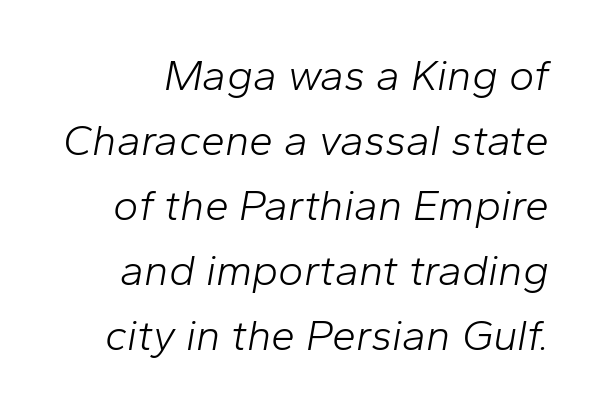
Characters are canted at an angle relative to the baseline's perpendicular. The designer left line spacing at the default. Weight class: somewhere from thin through regular. The rendering keeps characters at their native spacing. This sample has the flowing, uneven cadence of proportional lettering.
